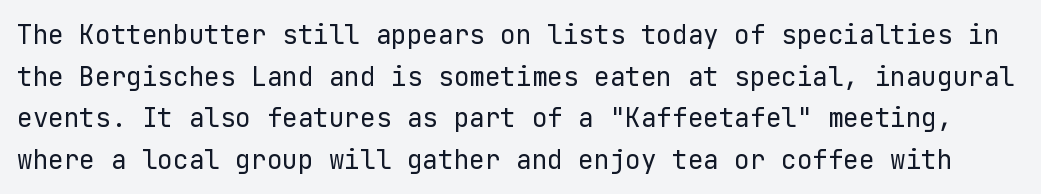
Q: Is the text bold? A: No.
Q: Is the text italic (slanted)? A: No, it is upright.
Q: Is the text underlined? A: No.
Q: Is the spacing between letters normal or unusually wide? A: Normal.
Q: Is the spacing between lines tight, normal or loose? A: Normal.
